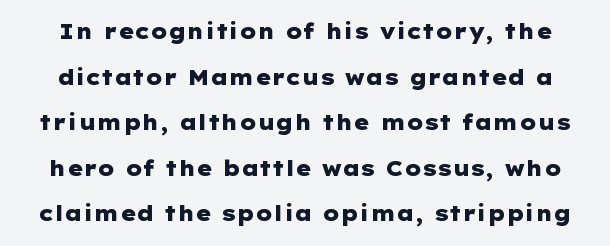
{"italic": "no", "bold": "yes", "underline": "no", "line_spacing": "loose", "line_spacing_ratio": 2.17, "letter_spacing": "normal", "letter_spacing_em": 0.0, "glyph_px": 21}
